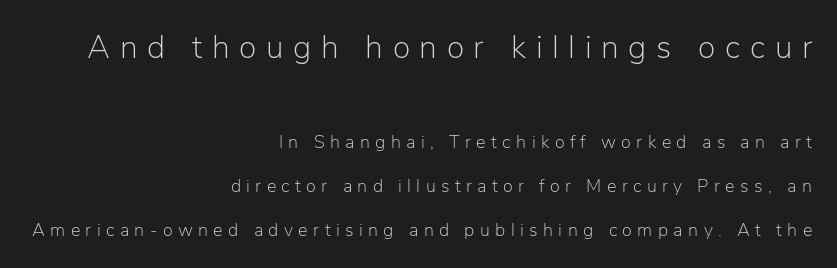
Q: Is the text bold? A: No.
Q: Is the text italic (slanted)? A: No, it is upright.
Q: Is the typeface a serif or a sans-serif typeface? A: Sans-serif.
Q: Is the text underlined? A: No.
Q: How is the paragraph aligned? A: Right-aligned.
Q: Is the spacing between letters normal or unusually wide? A: Unusually wide.
Q: Is the spacing between lines tight, normal or loose? A: Loose.
Q: Which block of text is set in a larger size, the first (top) or the second (bottom)? A: The first (top) one.
Q: Width (condensed, normal, or wide)? A: Normal.
Q: Stroke contrast? A: Low.
Q: x-height? A: Medium.
Q: Monospaced? A: No.
